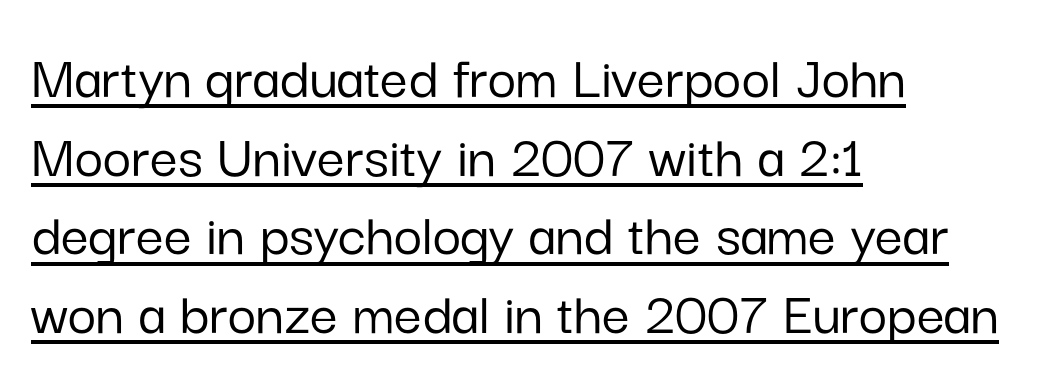
The image shows 62 px sans-serif type, upright; set left-aligned, normal line spacing (1.27x), normal letter spacing, underlined; low stroke contrast and a medium x-height.
